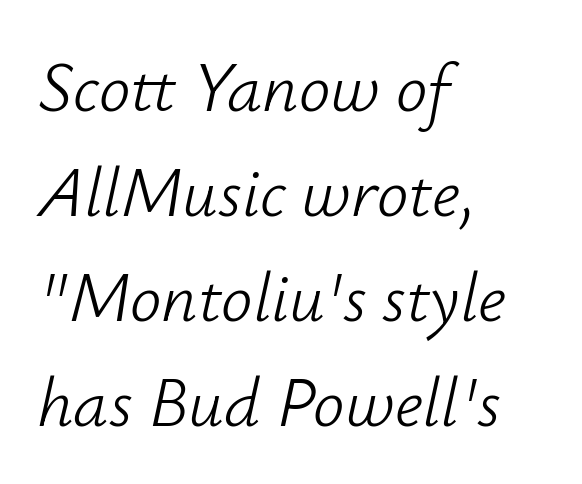
Q: Is the text bold? A: No.
Q: Is the text italic (slanted)? A: Yes, it leans right by about 12 degrees.
Q: Is the text underlined? A: No.
Q: How is the paragraph aligned? A: Left-aligned.
Q: Is the spacing between letters normal or unusually wide? A: Normal.
Q: Is the spacing between lines tight, normal or loose? A: Normal.
Q: Width (condensed, normal, or wide)? A: Normal.
Q: Stroke contrast? A: Low.
Q: x-height? A: Small.
Q: Monospaced? A: No.
